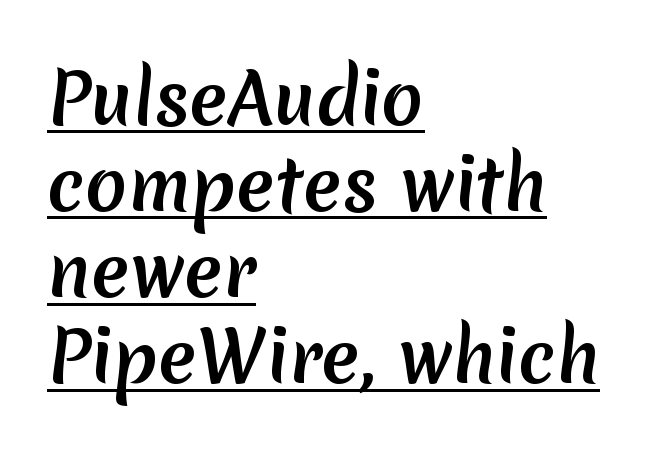
There is no visible air inserted between adjacent glyphs. A baseline rule has been typeset under these characters. You could not count columns in this text — the font is proportionally spaced. The paragraph shown leans on its left margin. This sample uses a sans-serif face.
